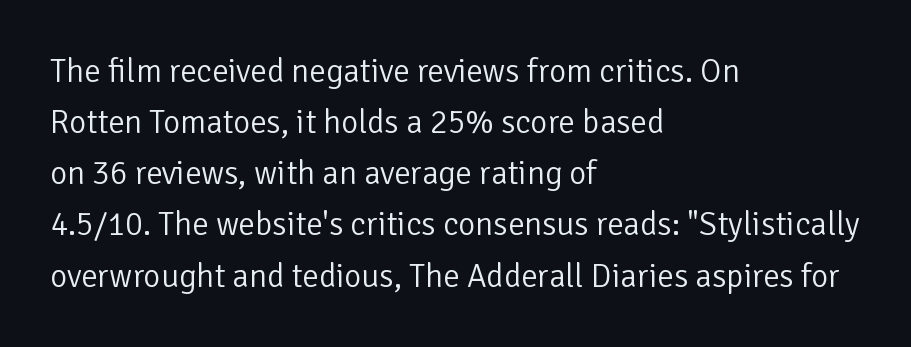
{"serif": "no", "italic": "no", "bold": "no", "weight": "light", "width": "normal", "stroke_contrast": "low", "x_height": "medium", "monospaced": "no", "underline": "no", "align": "left", "line_spacing": "normal", "line_spacing_ratio": 1.55, "letter_spacing": "normal", "letter_spacing_em": 0.0, "glyph_px": 33}
